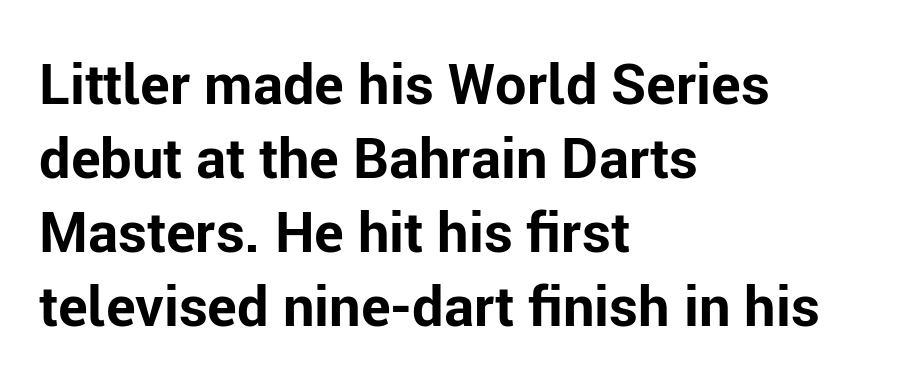
{"serif": "no", "italic": "no", "bold": "yes", "weight": "bold", "width": "normal", "stroke_contrast": "low", "x_height": "medium", "monospaced": "no", "underline": "no", "align": "left", "line_spacing": "normal", "line_spacing_ratio": 1.32, "letter_spacing": "normal", "letter_spacing_em": 0.0, "glyph_px": 56}
